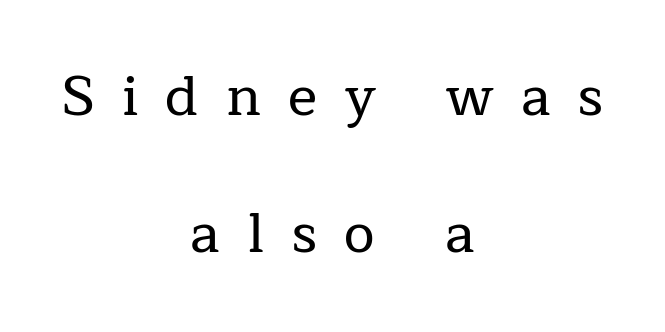
The image shows 55 px serif type, upright; set centered, loose line spacing (2.5x), unusually wide letter spacing (+0.5 em), not underlined; low stroke contrast and a medium x-height.
